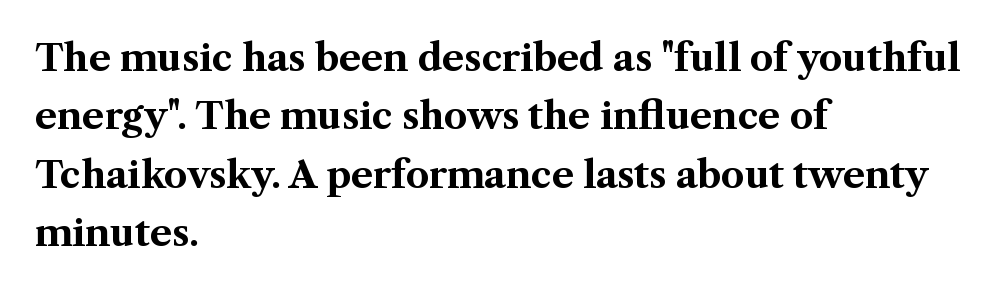
Q: Is the text bold? A: Yes.
Q: Is the text italic (slanted)? A: No, it is upright.
Q: Is the typeface a serif or a sans-serif typeface? A: Serif.
Q: Is the text underlined? A: No.
Q: How is the paragraph aligned? A: Left-aligned.
Q: Is the spacing between letters normal or unusually wide? A: Normal.
Q: Is the spacing between lines tight, normal or loose? A: Normal.
Q: Width (condensed, normal, or wide)? A: Normal.
Q: Stroke contrast? A: Medium.
Q: x-height? A: Medium.
Q: Monospaced? A: No.
